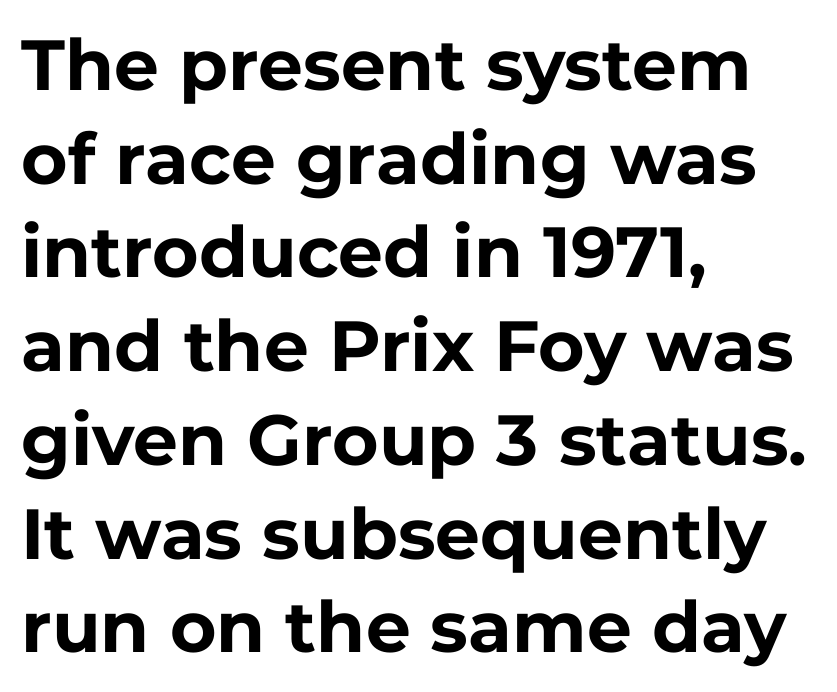
Honestly, the row spacing looks completely unremarkable. This is the regular roman posture of the typeface. Each glyph is drawn with heavy, bold strokes. Type without underlining. The paragraph has a hard left edge and a soft right edge. The tracking reads as untouched default to a designer's eye.
